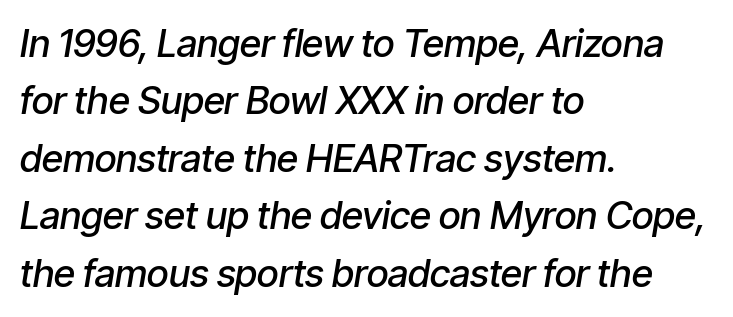
The image shows 38 px semibold, condensed type, italic (leaning right); set left-aligned, normal line spacing (1.51x), normal letter spacing, not underlined; low stroke contrast and a medium x-height.
